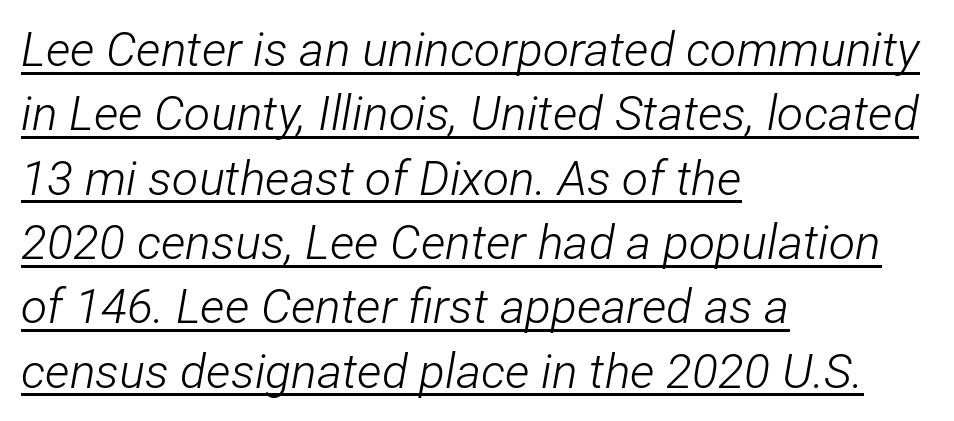
{"italic": "yes", "lean": "right", "slant_degrees": 12, "bold": "no", "weight": "light", "width": "condensed", "stroke_contrast": "low", "x_height": "medium", "monospaced": "no", "underline": "yes", "align": "left", "line_spacing": "normal", "line_spacing_ratio": 1.34, "letter_spacing": "normal", "letter_spacing_em": 0.0, "glyph_px": 48}
